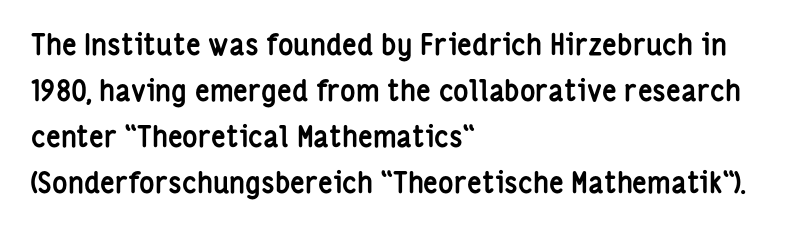
Characters follow at the spacing the type designer built in. The letters advance in unequal steps, a hallmark of proportional type. The face used here has the dense, thick strokes of a bold. A student would call this left alignment; a typographer would say flush left, rag right. Underline: absent.
